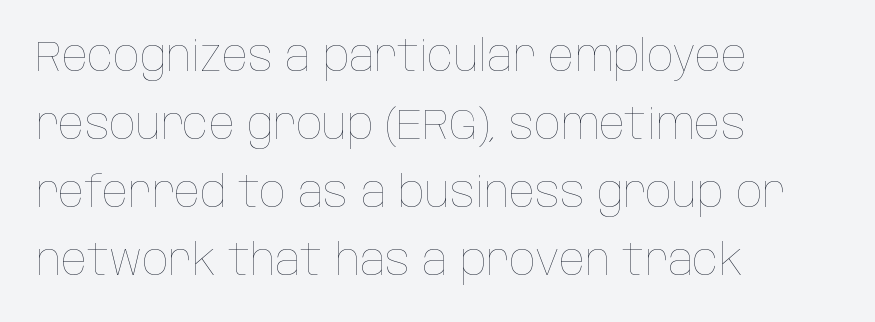
The image shows 43 px thin, condensed type, upright; set left-aligned, normal line spacing (1.58x), normal letter spacing, not underlined; low stroke contrast and a large x-height.
